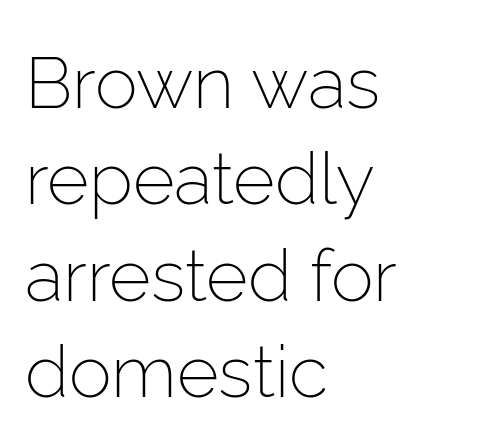
The image shows 72 px light sans-serif type, upright; set left-aligned, normal line spacing (1.34x), normal letter spacing, not underlined; low stroke contrast and a medium x-height.
